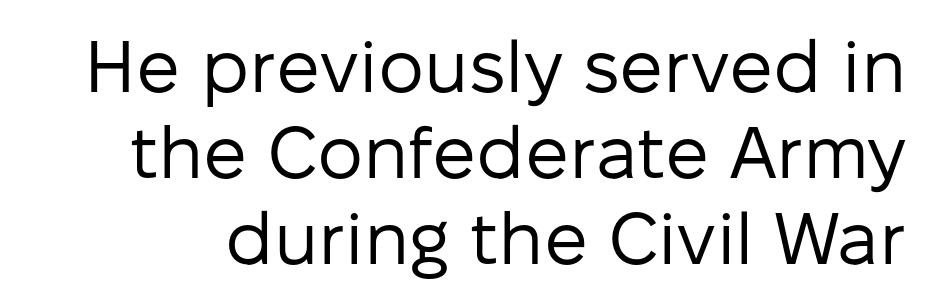
The text was rendered using a sans face with plain stroke endings. Proportional: the letters do not fall into vertical columns. Has an underline been added? It has not. Is the type heavy? It reads as light-to-regular instead. Italic? Not at all — the glyphs are vertical.
